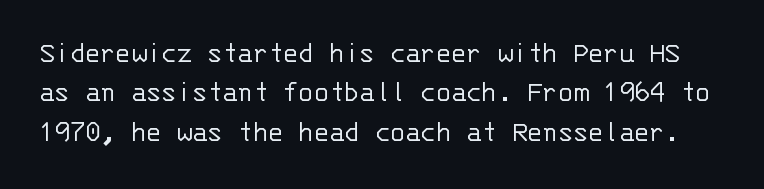
The letterforms sit at book weight or below. Has an underline been added? It has not. These lines are composed in type without serifs. The rendering uses typewriter-style spacing with identical character cells.
